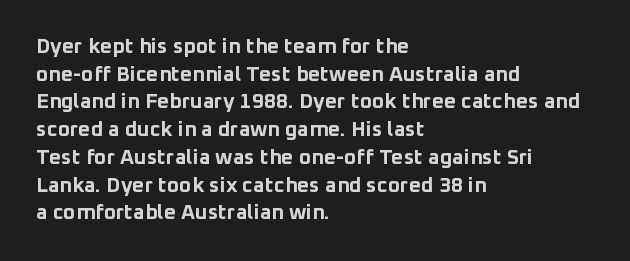
It's the straight-up-and-down kind of type. The words here are not underlined. Summary of vertical rhythm: regular, with standard interline spacing. Alignment: flush left. The rendering keeps characters at their native spacing.
